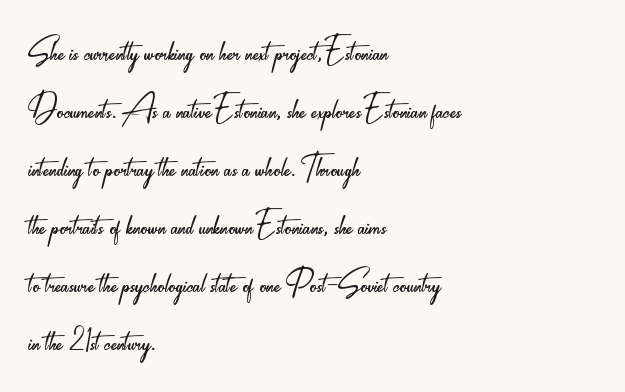
The image shows 44 px light, condensed sans-serif type; set left-aligned, normal line spacing (1.32x), normal letter spacing, not underlined; low stroke contrast and a small x-height.
